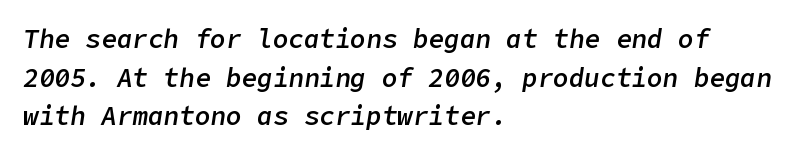
{"italic": "yes", "lean": "right", "slant_degrees": 9, "bold": "semi", "underline": "no", "align": "left", "line_spacing": "normal", "line_spacing_ratio": 1.49, "letter_spacing": "normal", "letter_spacing_em": 0.0, "glyph_px": 26}
